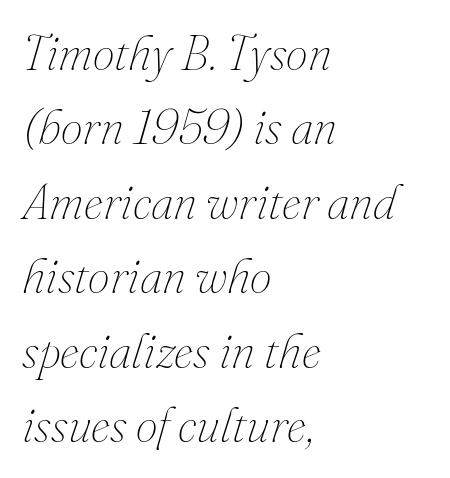
{"italic": "yes", "lean": "right", "slant_degrees": 16, "bold": "no", "weight": "thin", "width": "normal", "stroke_contrast": "medium", "x_height": "small", "monospaced": "no", "underline": "no", "align": "left", "line_spacing": "normal", "line_spacing_ratio": 1.52, "letter_spacing": "normal", "letter_spacing_em": 0.0, "glyph_px": 49}
